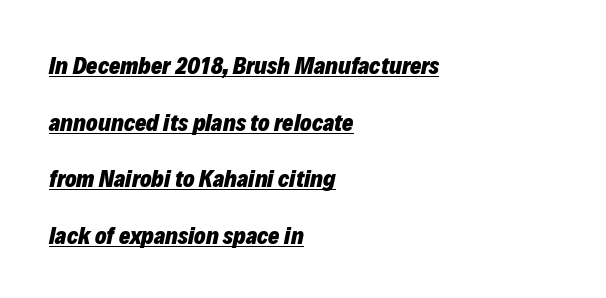
Q: Is the text bold? A: Yes.
Q: Is the text italic (slanted)? A: Yes, it leans right by about 12 degrees.
Q: Is the text underlined? A: Yes.
Q: How is the paragraph aligned? A: Left-aligned.
Q: Is the spacing between letters normal or unusually wide? A: Normal.
Q: Is the spacing between lines tight, normal or loose? A: Loose.
